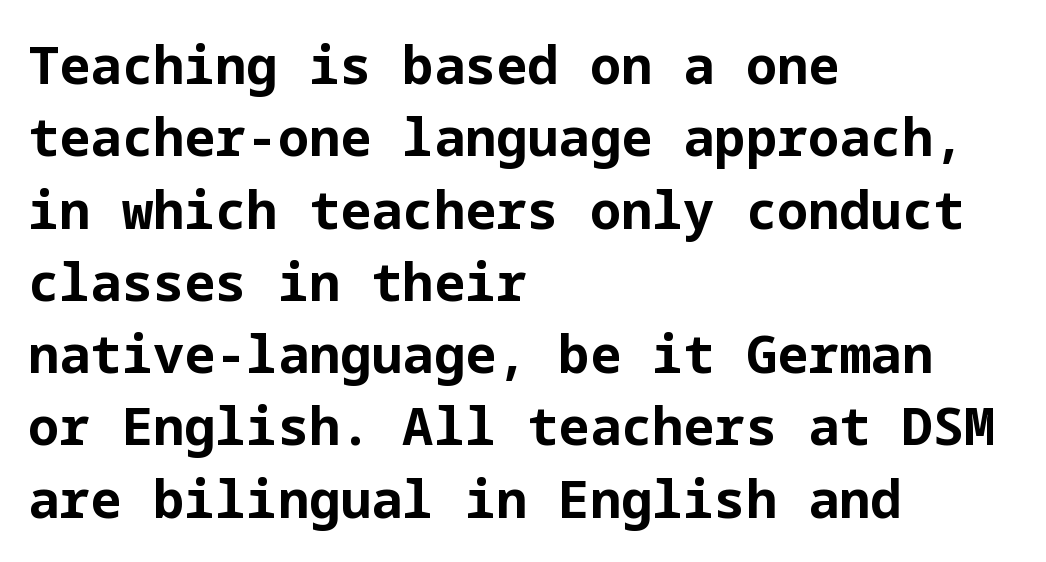
The image shows 52 px bold sans-serif type, upright; set left-aligned, normal line spacing (1.39x), normal letter spacing, not underlined; low stroke contrast and a medium x-height.
